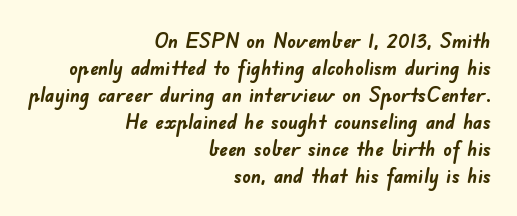
The image shows 21 px bold type; set right-aligned, normal line spacing (1.29x), normal letter spacing, not underlined.
